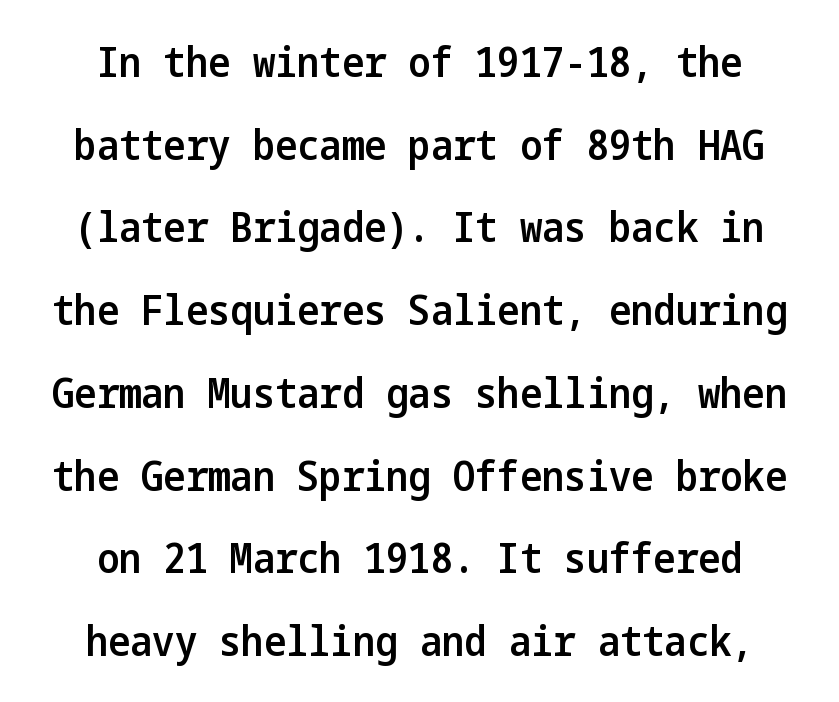
{"serif": "no", "italic": "no", "bold": "semi", "weight": "semibold", "width": "condensed", "stroke_contrast": "low", "x_height": "medium", "underline": "no", "align": "center", "line_spacing": "loose", "line_spacing_ratio": 1.97, "letter_spacing": "normal", "letter_spacing_em": 0.0, "glyph_px": 42}
